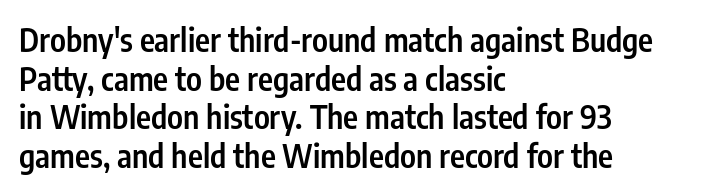
{"serif": "no", "italic": "no", "bold": "semi", "weight": "semibold", "width": "condensed", "stroke_contrast": "low", "x_height": "medium", "monospaced": "no", "underline": "no", "align": "left", "line_spacing_ratio": 1.21, "letter_spacing": "normal", "letter_spacing_em": 0.0, "glyph_px": 32}
